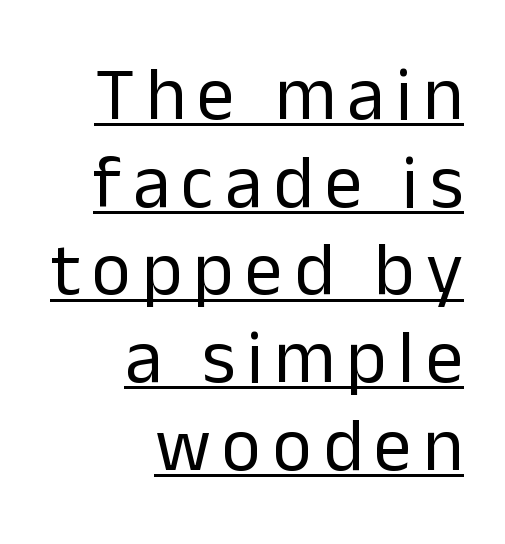
{"serif": "no", "italic": "no", "bold": "no", "weight": "regular", "width": "normal", "stroke_contrast": "low", "x_height": "medium", "monospaced": "no", "underline": "yes", "align": "right", "line_spacing_ratio": 1.17, "glyph_px": 75}
